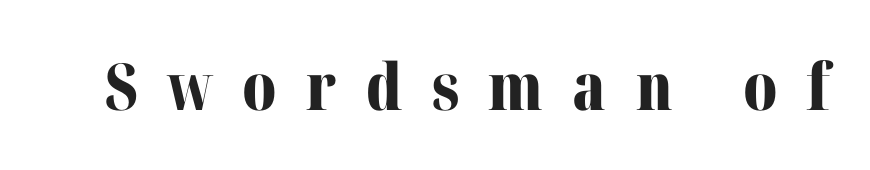
The image shows 65 px bold serif type, upright; set unusually wide letter spacing (+0.45 em), not underlined; medium stroke contrast and a medium x-height.
